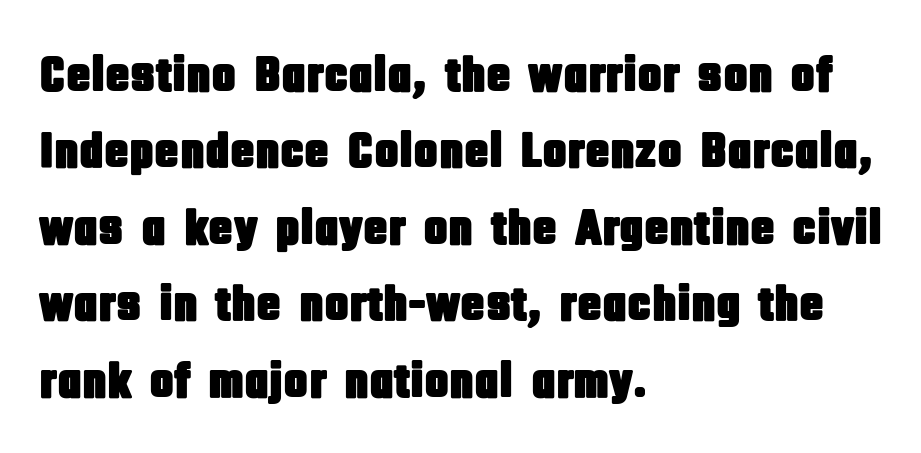
Q: Is the text italic (slanted)? A: No, it is upright.
Q: Is the typeface a serif or a sans-serif typeface? A: Sans-serif.
Q: Is the text underlined? A: No.
Q: How is the paragraph aligned? A: Left-aligned.
Q: Is the spacing between letters normal or unusually wide? A: Normal.
Q: Is the spacing between lines tight, normal or loose? A: Normal.
Q: Width (condensed, normal, or wide)? A: Condensed.
Q: Stroke contrast? A: Low.
Q: x-height? A: Large.
Q: Monospaced? A: No.
